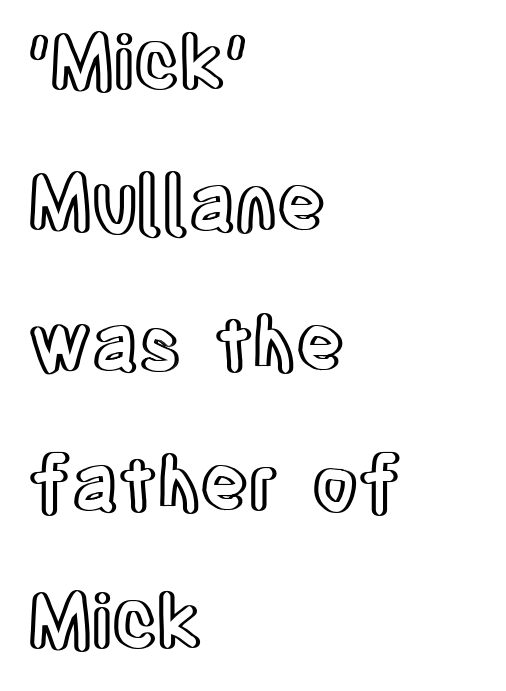
The image shows 74 px condensed type, upright; set left-aligned, line spacing 1.89x, normal letter spacing, not underlined; a large x-height.
